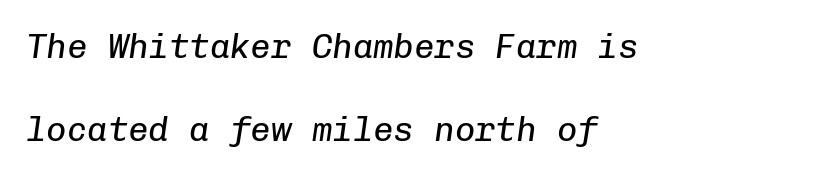
Q: Is the text bold? A: No.
Q: Is the text italic (slanted)? A: Yes, it leans right by about 8 degrees.
Q: Is the text underlined? A: No.
Q: How is the paragraph aligned? A: Left-aligned.
Q: Is the spacing between letters normal or unusually wide? A: Normal.
Q: Is the spacing between lines tight, normal or loose? A: Loose.
Q: Width (condensed, normal, or wide)? A: Normal.
Q: Stroke contrast? A: Low.
Q: x-height? A: Medium.
Q: Monospaced? A: Yes.
